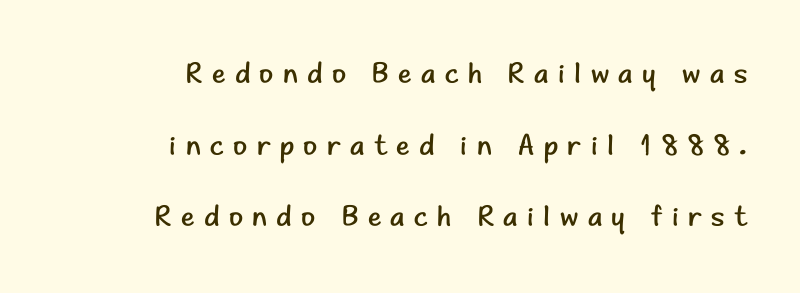
Q: Is the text bold? A: No.
Q: Is the text italic (slanted)? A: No, it is upright.
Q: Is the typeface a serif or a sans-serif typeface? A: Sans-serif.
Q: Is the text underlined? A: No.
Q: How is the paragraph aligned? A: Right-aligned.
Q: Is the spacing between letters normal or unusually wide? A: Unusually wide.
Q: Is the spacing between lines tight, normal or loose? A: Loose.
Q: Width (condensed, normal, or wide)? A: Normal.
Q: Stroke contrast? A: Low.
Q: x-height? A: Small.
Q: Monospaced? A: No.
